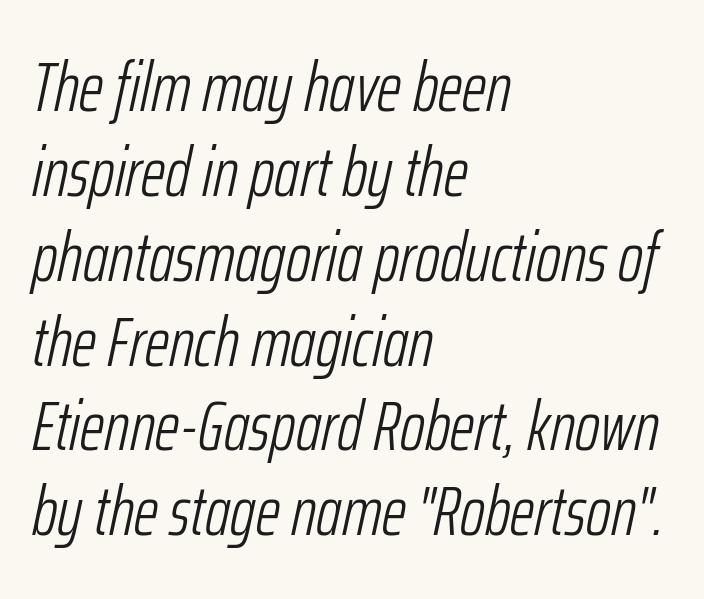
Looks like regular typesetting: each glyph gets only the width it needs. Alignment: flush left. Each row of text sits above clean, open space. Default kerning and tracking; the words read as compact shapes. Is this a heavy cut? Hardly; it is regular or lighter.
